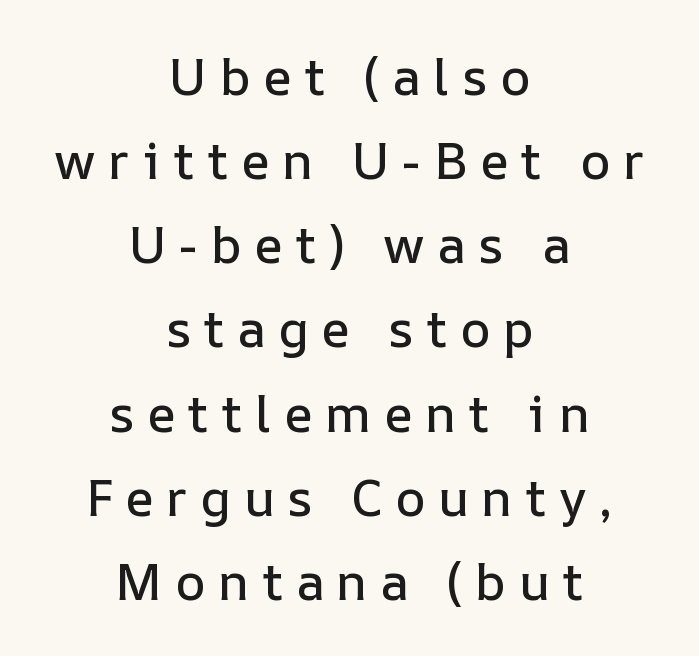
Q: Is the text italic (slanted)? A: No, it is upright.
Q: Is the text underlined? A: No.
Q: How is the paragraph aligned? A: Centered.
Q: Is the spacing between letters normal or unusually wide? A: Unusually wide.
Q: Is the spacing between lines tight, normal or loose? A: Normal.
Q: Width (condensed, normal, or wide)? A: Normal.
Q: Stroke contrast? A: Low.
Q: x-height? A: Medium.
Q: Monospaced? A: No.
